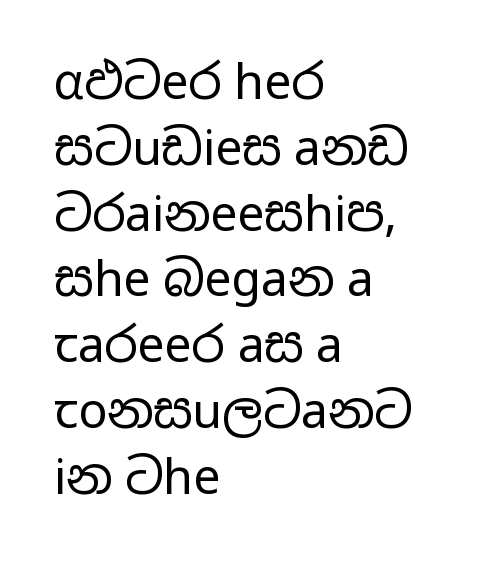
The font sits on the lighter half of the weight spectrum, regular included. These lines stack with their left ends in a neat column. Looks like regular typesetting: each glyph gets only the width it needs. A typesetter would label this face a sans.
